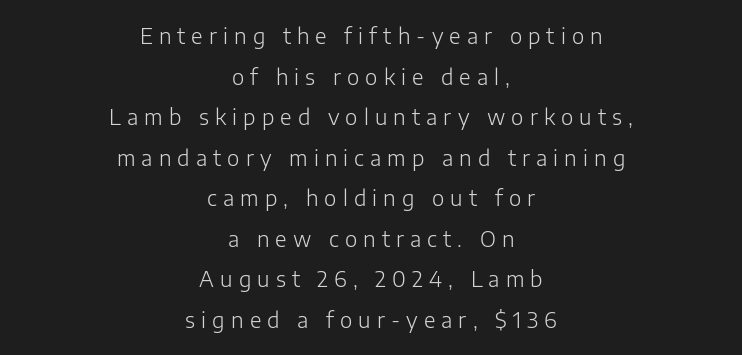
Q: Is the text bold? A: No.
Q: Is the text italic (slanted)? A: No, it is upright.
Q: Is the text underlined? A: No.
Q: How is the paragraph aligned? A: Centered.
Q: Is the spacing between letters normal or unusually wide? A: Unusually wide.
Q: Is the spacing between lines tight, normal or loose? A: Loose.
